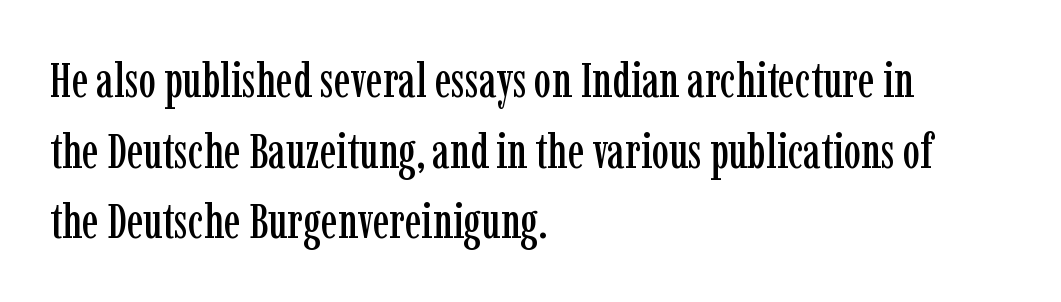
Q: Is the text italic (slanted)? A: No, it is upright.
Q: Is the typeface a serif or a sans-serif typeface? A: Serif.
Q: Is the text underlined? A: No.
Q: How is the paragraph aligned? A: Left-aligned.
Q: Is the spacing between letters normal or unusually wide? A: Normal.
Q: Is the spacing between lines tight, normal or loose? A: Normal.
Q: Width (condensed, normal, or wide)? A: Condensed.
Q: Stroke contrast? A: Low.
Q: x-height? A: Medium.
Q: Monospaced? A: No.
